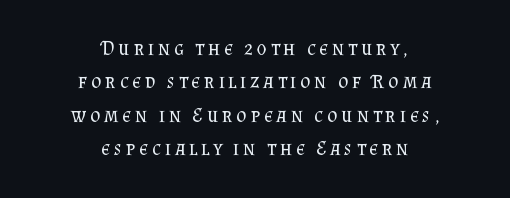
{"italic": "no", "bold": "no", "underline": "no", "align": "center", "line_spacing": "normal", "line_spacing_ratio": 1.67, "glyph_px": 20}
